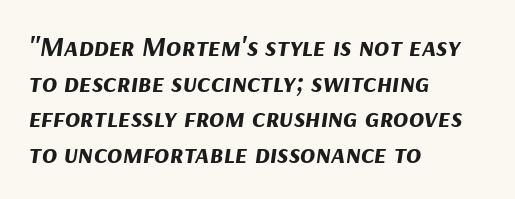
You can tell it's italic because the verticals aren't actually vertical. Horizontal alignment here is leftward, the default for most running prose. How would I describe the line gaps? Plain and ordinary. A typesetter would call this proportional, since set widths differ per character. Heavy-handed strokes throughout: this text is bold. Descender tails drop into unmarked territory.
